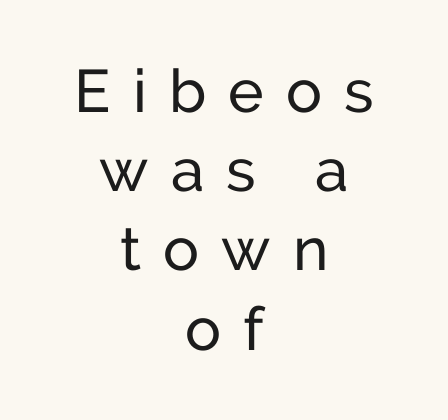
{"serif": "no", "italic": "no", "bold": "no", "weight": "regular", "width": "normal", "stroke_contrast": "low", "x_height": "medium", "monospaced": "no", "underline": "no", "align": "center", "line_spacing": "normal", "line_spacing_ratio": 1.32, "letter_spacing": "wide", "letter_spacing_em": 0.37, "glyph_px": 60}
